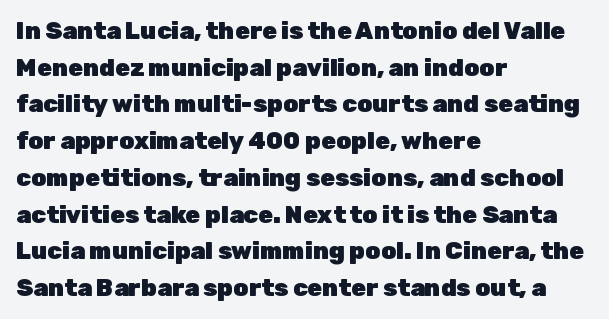
{"italic": "no", "bold": "yes", "underline": "no", "align": "left", "line_spacing": "normal", "line_spacing_ratio": 1.53, "letter_spacing": "normal", "letter_spacing_em": 0.0, "glyph_px": 24}
